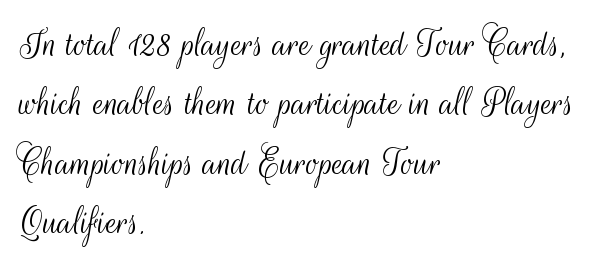
The type is set solid horizontally, with unmodified tracking. Teacher's note: observe the even left margin — that is flush-left alignment. Honestly, there is no underline to notice here at all. Compared with typical paragraphs, the rows here are spaced about the same.
